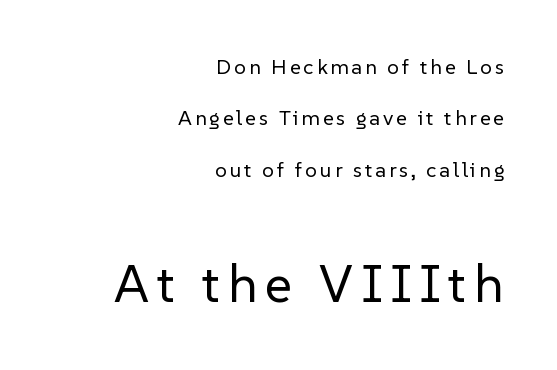
This sample has the flowing, uneven cadence of proportional lettering. The setting favours the right margin, as signatures and pull-quotes sometimes do. Airy leading. Letters rest on an invisible, unmarked baseline.
